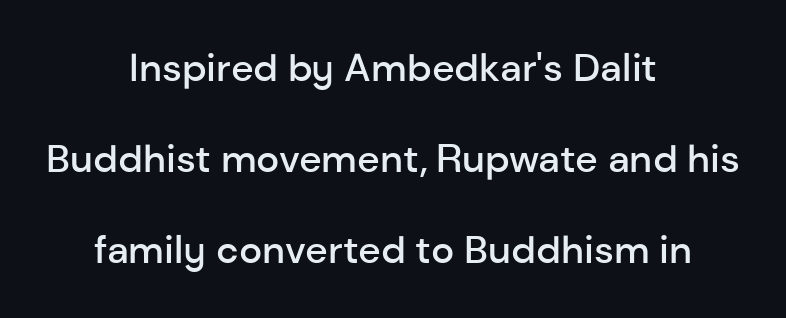
The image shows 39 px semibold sans-serif type, upright; set centered, loose line spacing (2.33x), normal letter spacing, not underlined; low stroke contrast and a medium x-height.
